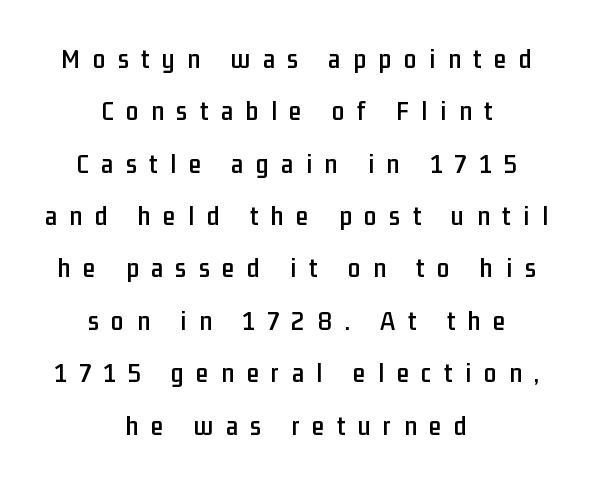
Q: Is the text italic (slanted)? A: No, it is upright.
Q: Is the typeface a serif or a sans-serif typeface? A: Sans-serif.
Q: Is the text underlined? A: No.
Q: How is the paragraph aligned? A: Centered.
Q: Is the spacing between letters normal or unusually wide? A: Unusually wide.
Q: Width (condensed, normal, or wide)? A: Condensed.
Q: Stroke contrast? A: Low.
Q: x-height? A: Medium.
Q: Monospaced? A: No.
